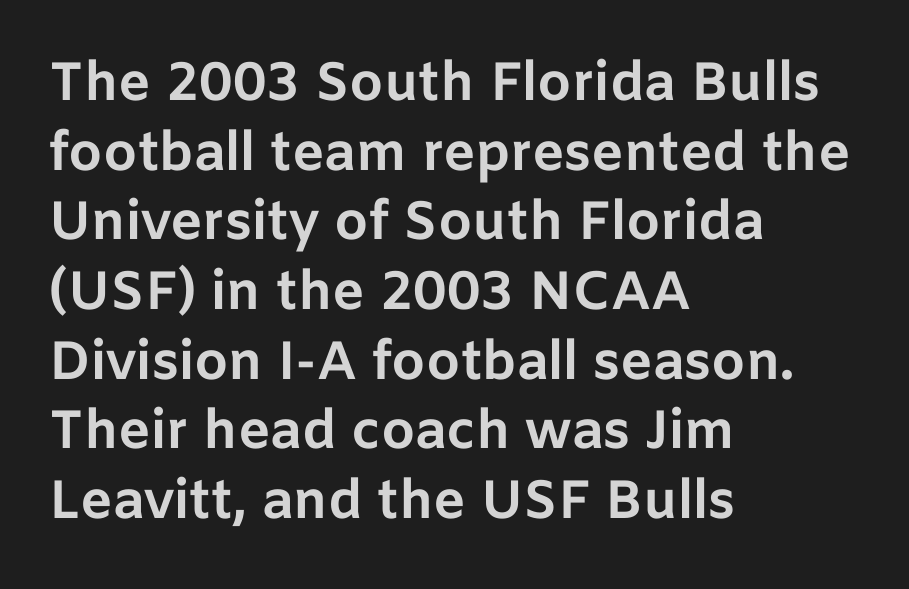
Q: Is the text bold? A: Yes.
Q: Is the text italic (slanted)? A: No, it is upright.
Q: Is the typeface a serif or a sans-serif typeface? A: Sans-serif.
Q: Is the text underlined? A: No.
Q: How is the paragraph aligned? A: Left-aligned.
Q: Is the spacing between letters normal or unusually wide? A: Normal.
Q: Is the spacing between lines tight, normal or loose? A: Normal.
Q: Width (condensed, normal, or wide)? A: Normal.
Q: Stroke contrast? A: Low.
Q: x-height? A: Medium.
Q: Monospaced? A: No.
